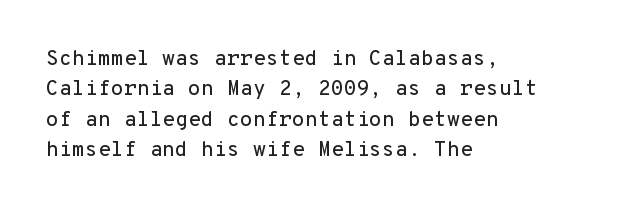
{"italic": "no", "underline": "no", "align": "left", "line_spacing": "normal", "line_spacing_ratio": 1.45, "letter_spacing": "normal", "letter_spacing_em": 0.0, "glyph_px": 21}
